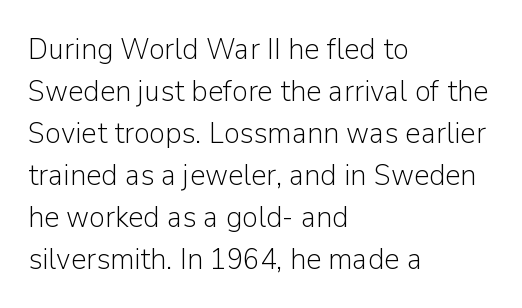
{"serif": "no", "italic": "no", "bold": "no", "weight": "light", "width": "normal", "stroke_contrast": "low", "x_height": "medium", "monospaced": "no", "underline": "no", "align": "left", "line_spacing": "normal", "line_spacing_ratio": 1.4, "letter_spacing": "normal", "letter_spacing_em": 0.0, "glyph_px": 30}
